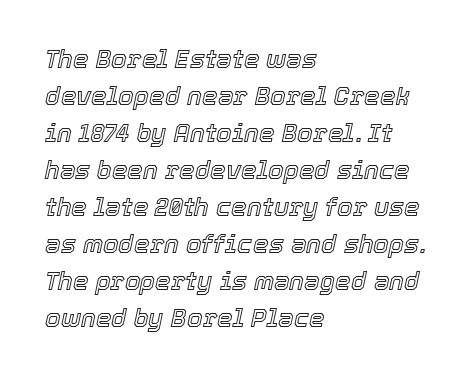
Q: Is the text italic (slanted)? A: Yes, it leans right by about 12 degrees.
Q: Is the text underlined? A: No.
Q: How is the paragraph aligned? A: Left-aligned.
Q: Is the spacing between letters normal or unusually wide? A: Normal.
Q: Is the spacing between lines tight, normal or loose? A: Normal.
